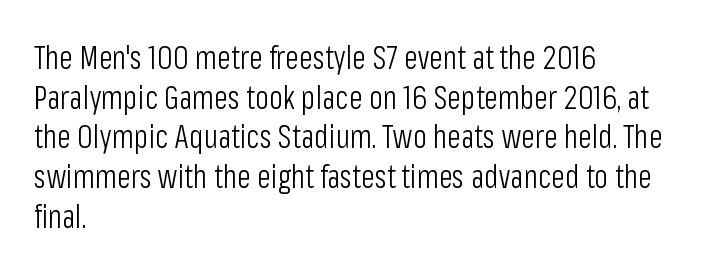
Q: Is the text bold? A: No.
Q: Is the text italic (slanted)? A: No, it is upright.
Q: Is the typeface a serif or a sans-serif typeface? A: Sans-serif.
Q: Is the text underlined? A: No.
Q: How is the paragraph aligned? A: Left-aligned.
Q: Is the spacing between letters normal or unusually wide? A: Normal.
Q: Width (condensed, normal, or wide)? A: Condensed.
Q: Stroke contrast? A: Low.
Q: x-height? A: Medium.
Q: Monospaced? A: No.
